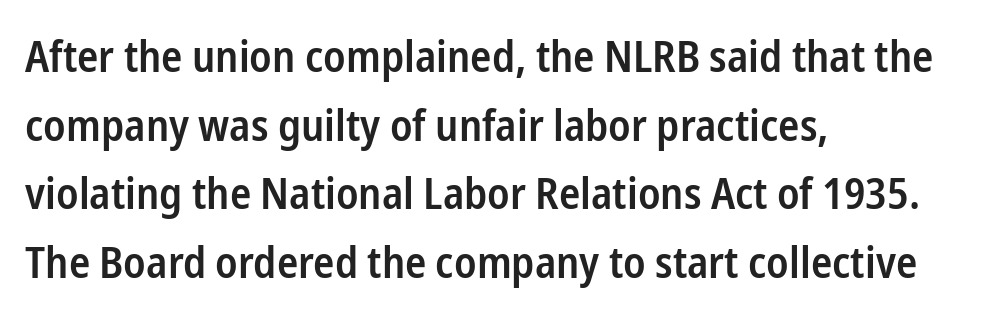
{"serif": "no", "italic": "no", "bold": "semi", "weight": "semibold", "width": "condensed", "stroke_contrast": "low", "x_height": "medium", "monospaced": "no", "underline": "no", "align": "left", "line_spacing": "normal", "line_spacing_ratio": 1.56, "letter_spacing": "normal", "letter_spacing_em": 0.0, "glyph_px": 44}
